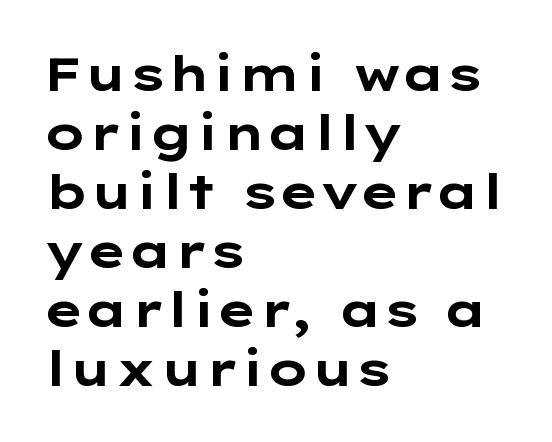
{"serif": "no", "italic": "no", "bold": "yes", "weight": "bold", "width": "wide", "stroke_contrast": "low", "x_height": "medium", "monospaced": "no", "underline": "no", "align": "left", "line_spacing_ratio": 1.23, "letter_spacing": "normal", "letter_spacing_em": 0.0, "glyph_px": 48}
